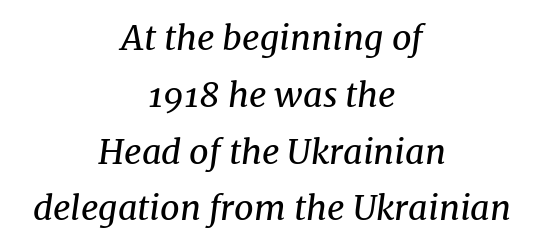
Q: Is the text bold? A: No.
Q: Is the text italic (slanted)? A: Yes, it leans right by about 8 degrees.
Q: Is the typeface a serif or a sans-serif typeface? A: Serif.
Q: Is the text underlined? A: No.
Q: How is the paragraph aligned? A: Centered.
Q: Is the spacing between letters normal or unusually wide? A: Normal.
Q: Is the spacing between lines tight, normal or loose? A: Normal.
Q: Width (condensed, normal, or wide)? A: Normal.
Q: Stroke contrast? A: Medium.
Q: x-height? A: Medium.
Q: Monospaced? A: No.
